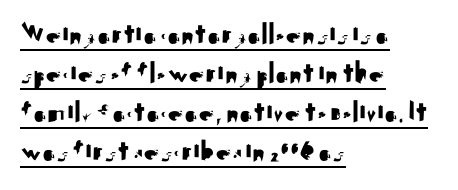
The image shows 31 px sans-serif type, upright; set left-aligned, normal line spacing (1.26x), normal letter spacing, underlined; medium stroke contrast and a small x-height.
